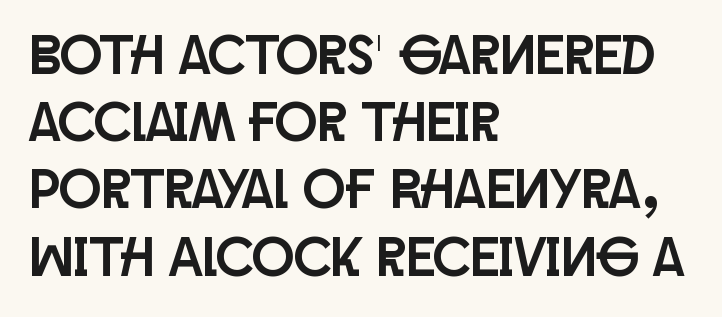
The image shows 56 px condensed sans-serif type, upright; set left-aligned, line spacing 1.2x, normal letter spacing, not underlined; low stroke contrast and a large x-height.
